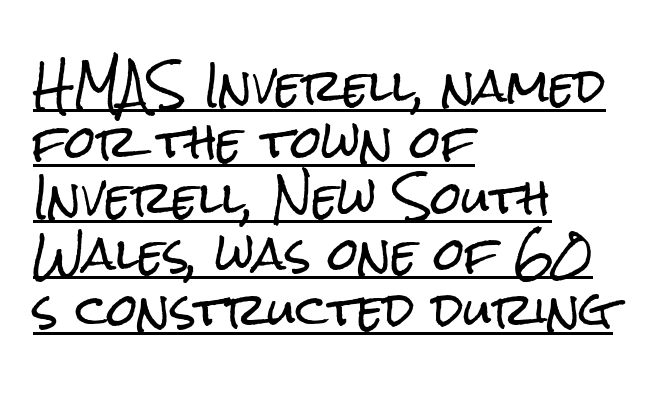
Q: Is the text italic (slanted)? A: No, it is upright.
Q: Is the typeface a serif or a sans-serif typeface? A: Sans-serif.
Q: Is the text underlined? A: Yes.
Q: How is the paragraph aligned? A: Left-aligned.
Q: Is the spacing between letters normal or unusually wide? A: Normal.
Q: Is the spacing between lines tight, normal or loose? A: Normal.
Q: Width (condensed, normal, or wide)? A: Condensed.
Q: Stroke contrast? A: Low.
Q: x-height? A: Medium.
Q: Monospaced? A: No.
